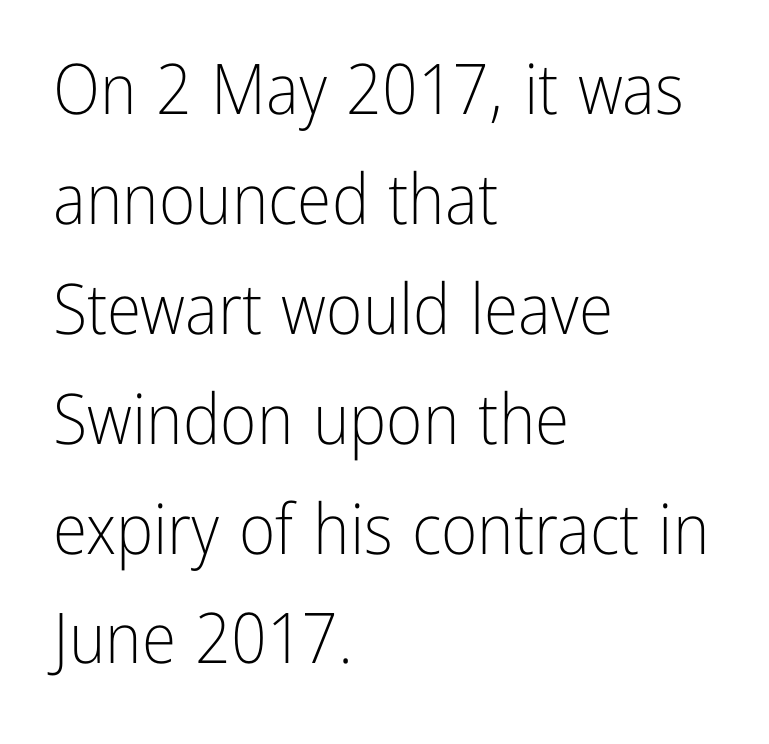
{"serif": "no", "italic": "no", "bold": "no", "weight": "light", "width": "condensed", "stroke_contrast": "low", "x_height": "medium", "monospaced": "no", "underline": "no", "align": "left", "line_spacing": "normal", "line_spacing_ratio": 1.57, "letter_spacing": "normal", "letter_spacing_em": 0.0, "glyph_px": 70}
